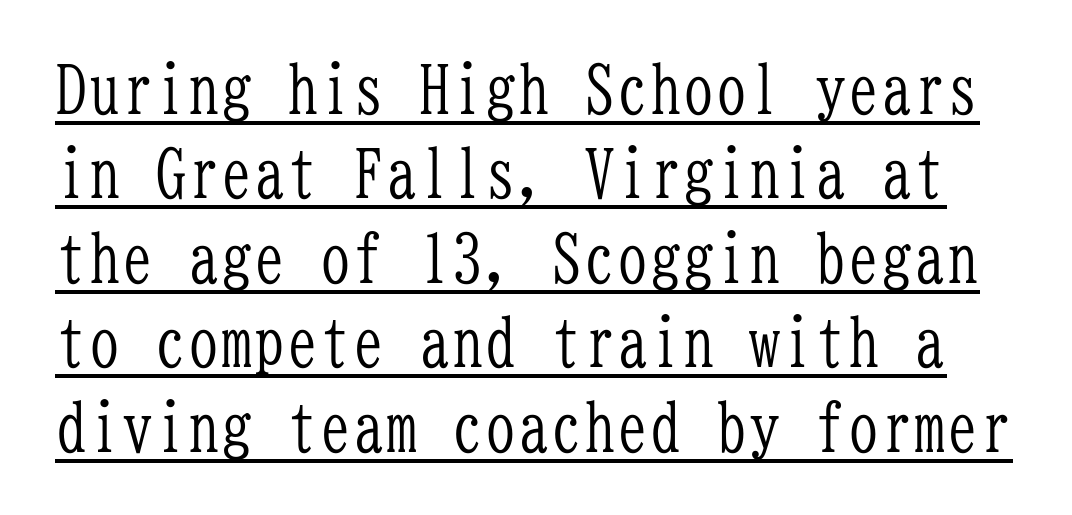
Q: Is the text bold? A: No.
Q: Is the text italic (slanted)? A: No, it is upright.
Q: Is the typeface a serif or a sans-serif typeface? A: Serif.
Q: Is the text underlined? A: Yes.
Q: Is the spacing between letters normal or unusually wide? A: Normal.
Q: Is the spacing between lines tight, normal or loose? A: Normal.
Q: Width (condensed, normal, or wide)? A: Condensed.
Q: Stroke contrast? A: Low.
Q: x-height? A: Medium.
Q: Monospaced? A: Yes.
